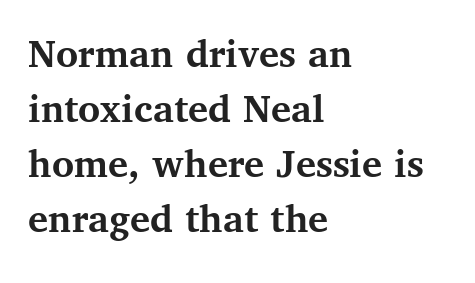
Q: Is the text bold? A: Yes.
Q: Is the text italic (slanted)? A: No, it is upright.
Q: Is the typeface a serif or a sans-serif typeface? A: Serif.
Q: Is the text underlined? A: No.
Q: How is the paragraph aligned? A: Left-aligned.
Q: Is the spacing between letters normal or unusually wide? A: Normal.
Q: Is the spacing between lines tight, normal or loose? A: Normal.
Q: Width (condensed, normal, or wide)? A: Normal.
Q: Stroke contrast? A: Medium.
Q: x-height? A: Medium.
Q: Monospaced? A: No.
